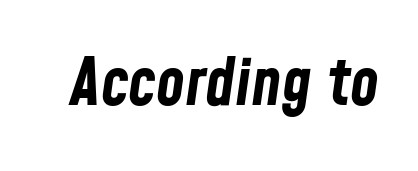
The rendering uses natural spacing where letterforms have individual widths. It's the slanting kind of type. Students, note that the glyphs here touch the page at normal intervals. Honestly, there is no underline to notice here at all. Every letter is thick-stroked: bold, no question.
